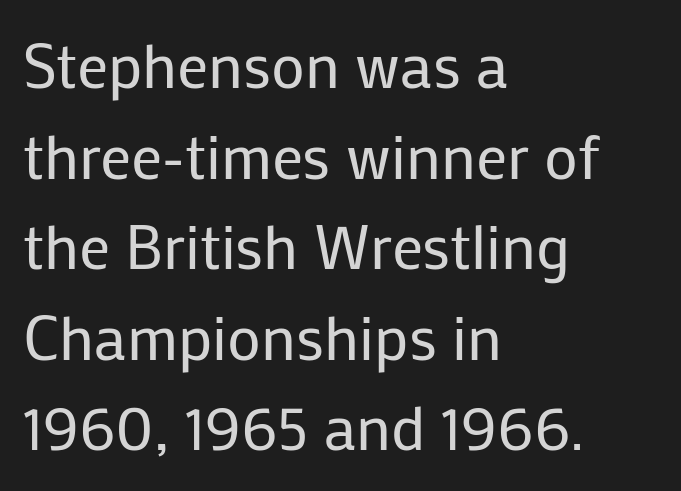
The font sits on the lighter half of the weight spectrum, regular included. Classification — sans serif. Each line starts at the same left margin while the right side varies. Spacing between characters is what you'd get straight out of the box. Is this a fixed-width face? No — the glyphs have proportional, varying widths.
